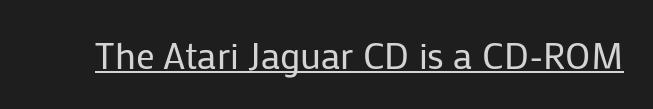
The image shows 37 px regular-weight sans-serif type, upright; set normal letter spacing, underlined; low stroke contrast and a medium x-height.
